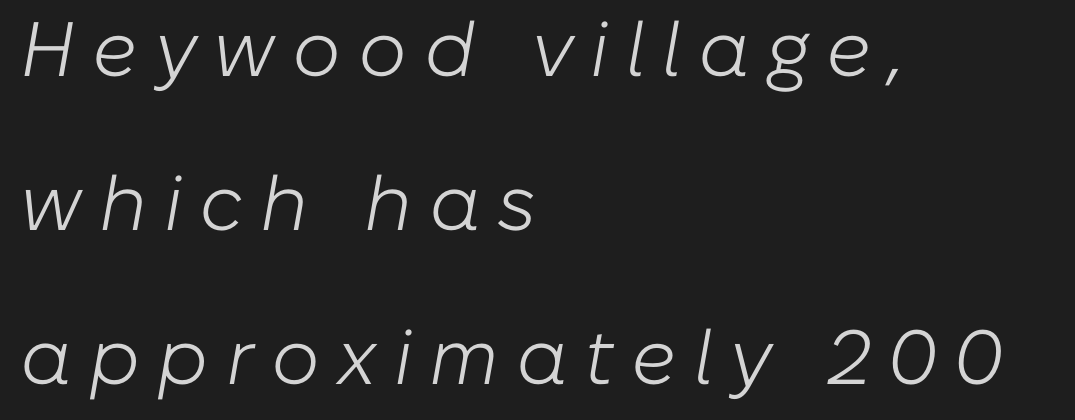
{"italic": "yes", "lean": "right", "slant_degrees": 10, "bold": "no", "weight": "light", "width": "normal", "stroke_contrast": "low", "x_height": "medium", "monospaced": "no", "underline": "no", "align": "left", "line_spacing": "loose", "line_spacing_ratio": 2.0, "letter_spacing": "wide", "letter_spacing_em": 0.22, "glyph_px": 77}
